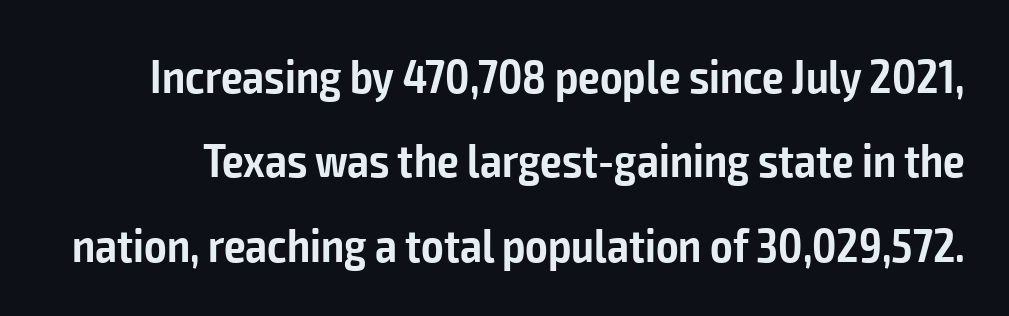
Q: Is the text bold? A: Semi-bold.
Q: Is the text italic (slanted)? A: No, it is upright.
Q: Is the typeface a serif or a sans-serif typeface? A: Sans-serif.
Q: Is the text underlined? A: No.
Q: Is the spacing between letters normal or unusually wide? A: Normal.
Q: Width (condensed, normal, or wide)? A: Condensed.
Q: Stroke contrast? A: Low.
Q: x-height? A: Medium.
Q: Monospaced? A: No.
